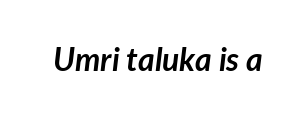
The image shows 32 px semibold type, italic (leaning right); set normal letter spacing, not underlined; low stroke contrast and a medium x-height.
